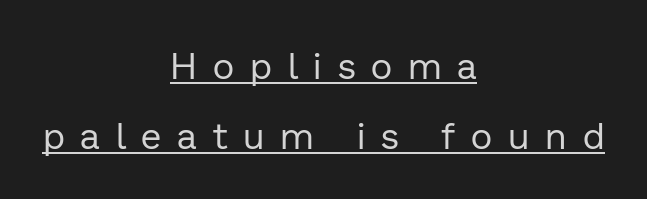
{"serif": "no", "italic": "no", "bold": "no", "weight": "regular", "width": "normal", "stroke_contrast": "low", "x_height": "medium", "monospaced": "no", "underline": "yes", "align": "center", "line_spacing_ratio": 1.89, "letter_spacing": "wide", "letter_spacing_em": 0.43, "glyph_px": 37}
